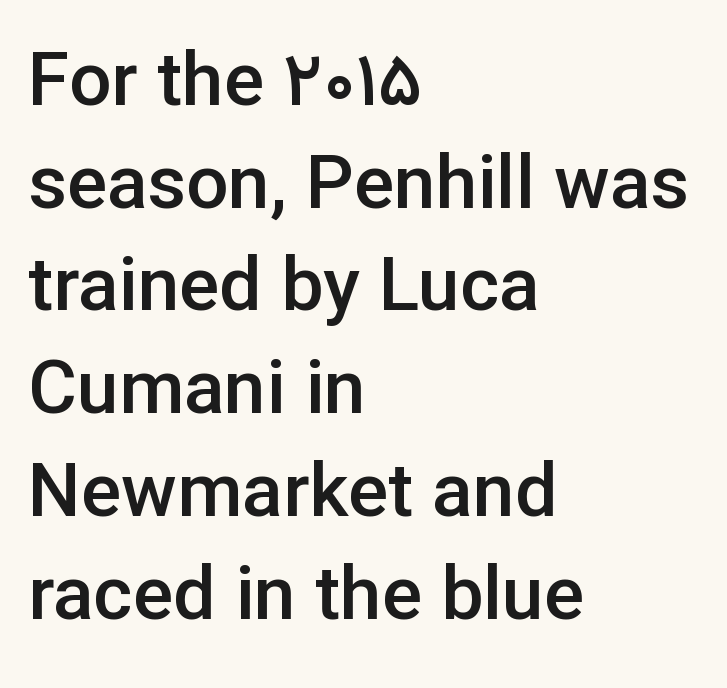
Baseline-to-baseline distance is the conventional proportion of letter height. The gaps between neighbouring characters are ordinary and unremarkable. Here the designer chose a conventional face with non-uniform glyph widths. Emphasis by weight is partial: semibold. Unmarked baselines from the first word to the last.
